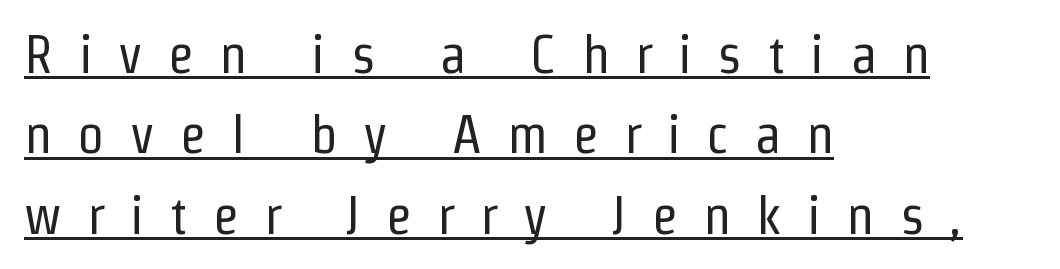
{"serif": "no", "italic": "no", "bold": "no", "weight": "regular", "width": "condensed", "stroke_contrast": "low", "x_height": "medium", "monospaced": "no", "underline": "yes", "align": "left", "line_spacing": "normal", "line_spacing_ratio": 1.49, "letter_spacing": "wide", "letter_spacing_em": 0.47, "glyph_px": 54}
